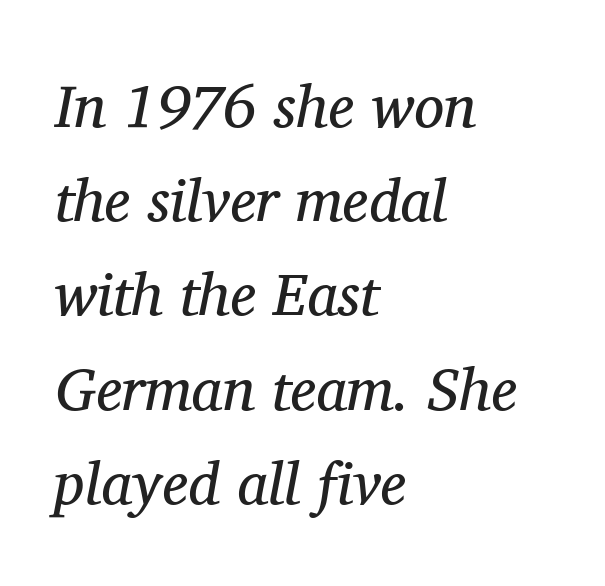
{"serif": "yes", "italic": "yes", "lean": "right", "slant_degrees": 11, "bold": "no", "weight": "regular", "width": "normal", "stroke_contrast": "medium", "x_height": "medium", "monospaced": "no", "underline": "no", "align": "left", "line_spacing": "normal", "line_spacing_ratio": 1.57, "letter_spacing": "normal", "letter_spacing_em": 0.0, "glyph_px": 60}
